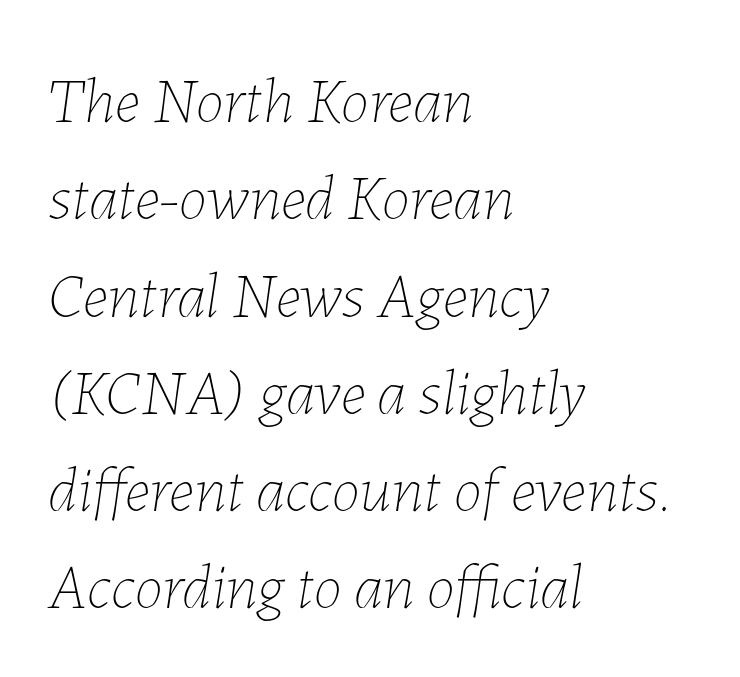
The image shows 64 px thin type, italic (leaning right); set left-aligned, normal line spacing (1.52x), normal letter spacing, not underlined; low stroke contrast and a medium x-height.
